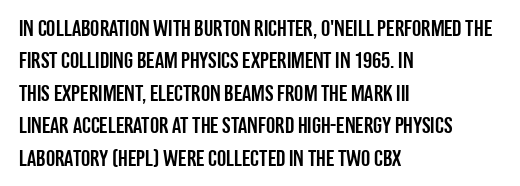
The image shows 23 px text type, upright; set left-aligned, normal line spacing (1.41x), normal letter spacing, not underlined.
